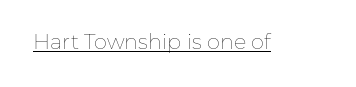
The image shows 21 px text type, upright; set normal letter spacing, underlined.
